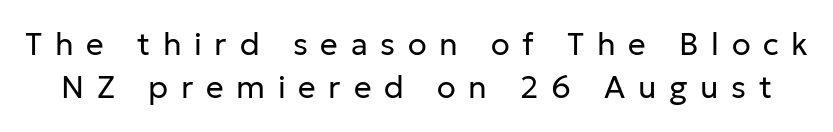
To sum up the face: it is a sans, with no serifs. The letterforms sit at book weight or below. Plain, unruled lines of type. The typography opts for an upright posture over an oblique one.
